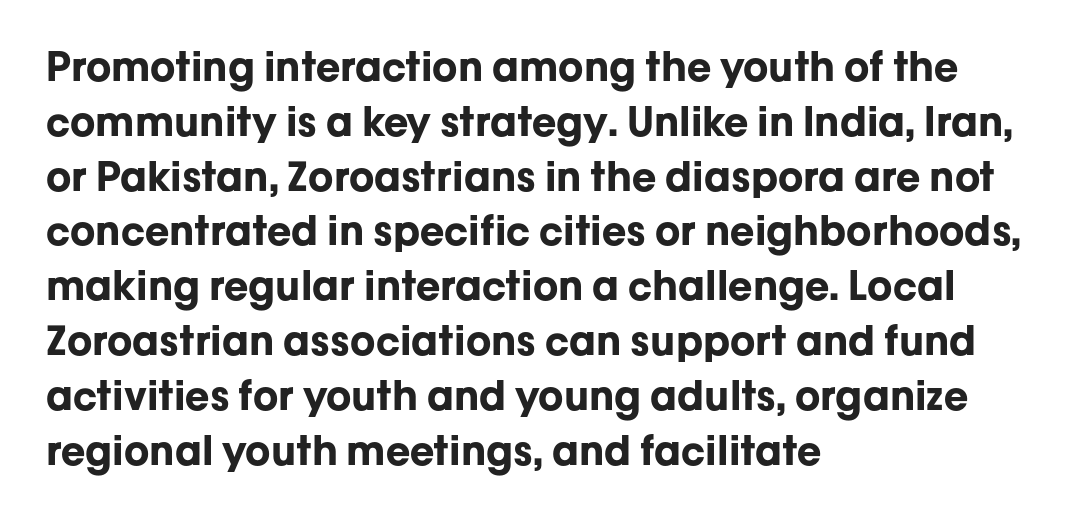
{"serif": "no", "italic": "no", "bold": "yes", "weight": "bold", "width": "normal", "stroke_contrast": "low", "x_height": "medium", "monospaced": "no", "underline": "no", "align": "left", "line_spacing": "normal", "line_spacing_ratio": 1.37, "letter_spacing": "normal", "letter_spacing_em": 0.0, "glyph_px": 40}
